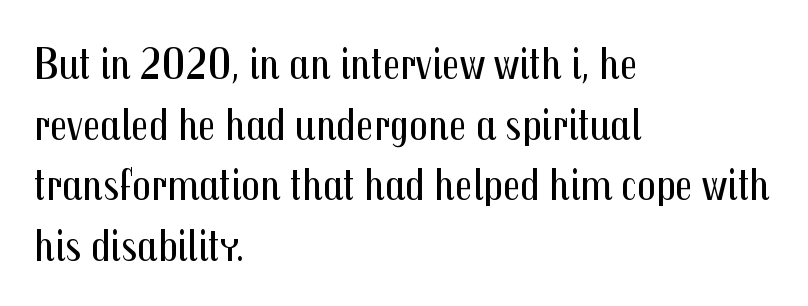
Q: Is the text bold? A: No.
Q: Is the text italic (slanted)? A: No, it is upright.
Q: Is the typeface a serif or a sans-serif typeface? A: Sans-serif.
Q: Is the text underlined? A: No.
Q: How is the paragraph aligned? A: Left-aligned.
Q: Is the spacing between letters normal or unusually wide? A: Normal.
Q: Is the spacing between lines tight, normal or loose? A: Normal.
Q: Width (condensed, normal, or wide)? A: Condensed.
Q: Stroke contrast? A: Medium.
Q: x-height? A: Medium.
Q: Monospaced? A: No.
